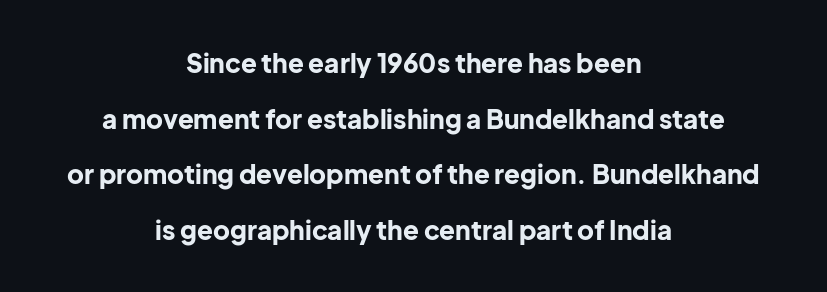
The image shows 26 px bold type, upright; set centered, loose line spacing (2.14x), normal letter spacing, not underlined.
